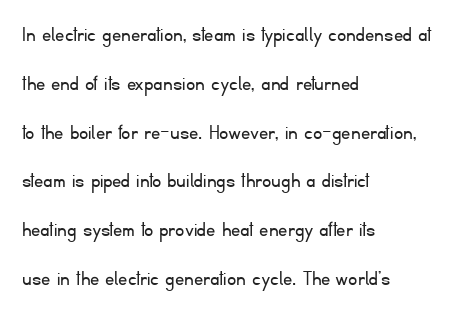
Q: Is the text bold? A: No.
Q: Is the text italic (slanted)? A: No, it is upright.
Q: Is the text underlined? A: No.
Q: How is the paragraph aligned? A: Left-aligned.
Q: Is the spacing between letters normal or unusually wide? A: Normal.
Q: Is the spacing between lines tight, normal or loose? A: Loose.
